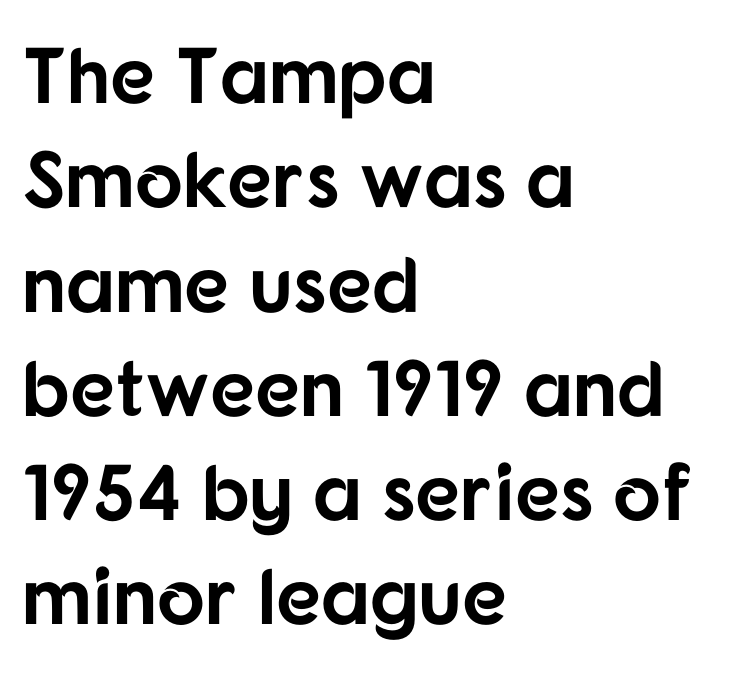
{"serif": "no", "italic": "no", "bold": "yes", "weight": "bold", "width": "normal", "stroke_contrast": "low", "x_height": "medium", "monospaced": "no", "underline": "no", "align": "left", "line_spacing": "normal", "line_spacing_ratio": 1.32, "letter_spacing": "normal", "letter_spacing_em": 0.0, "glyph_px": 79}
